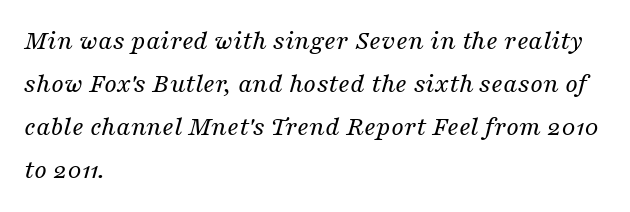
The cut favours lightness, reaching ordinary text weight at its darkest. Looking at the ascenders, they clearly lean. These lines are composed in type with serifs. A classic flush-left, rag-right setting is used for this passage.
